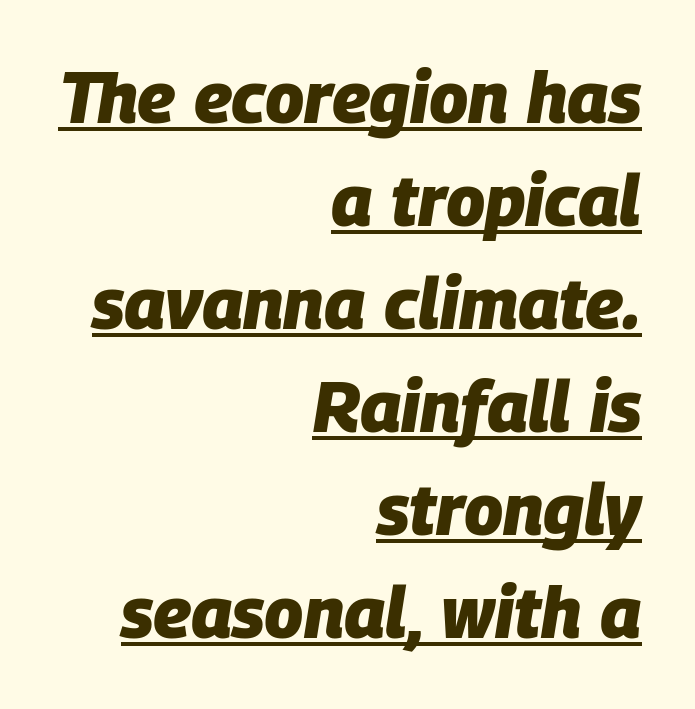
Q: Is the text bold? A: Yes.
Q: Is the text italic (slanted)? A: Yes, it leans right by about 9 degrees.
Q: Is the text underlined? A: Yes.
Q: How is the paragraph aligned? A: Right-aligned.
Q: Is the spacing between letters normal or unusually wide? A: Normal.
Q: Is the spacing between lines tight, normal or loose? A: Normal.
Q: Width (condensed, normal, or wide)? A: Normal.
Q: Stroke contrast? A: Low.
Q: x-height? A: Large.
Q: Monospaced? A: No.
